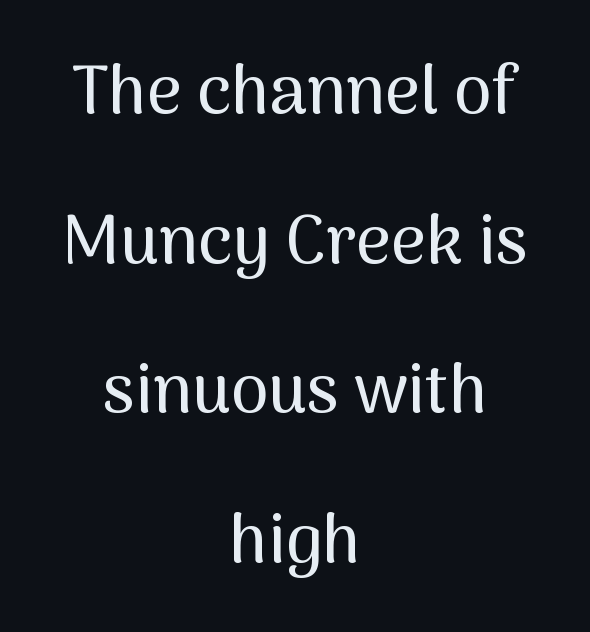
Q: Is the text italic (slanted)? A: No, it is upright.
Q: Is the typeface a serif or a sans-serif typeface? A: Sans-serif.
Q: Is the text underlined? A: No.
Q: How is the paragraph aligned? A: Centered.
Q: Is the spacing between letters normal or unusually wide? A: Normal.
Q: Is the spacing between lines tight, normal or loose? A: Loose.
Q: Width (condensed, normal, or wide)? A: Normal.
Q: Stroke contrast? A: Medium.
Q: x-height? A: Medium.
Q: Monospaced? A: No.
